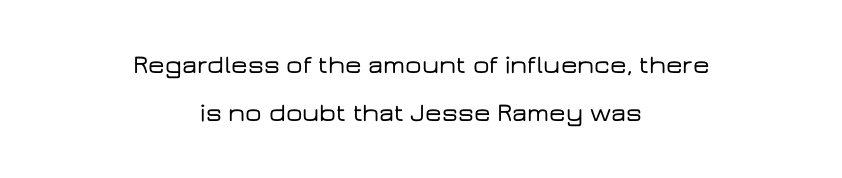
The image shows 26 px text type, upright; set centered, line spacing 1.83x, normal letter spacing, not underlined.
